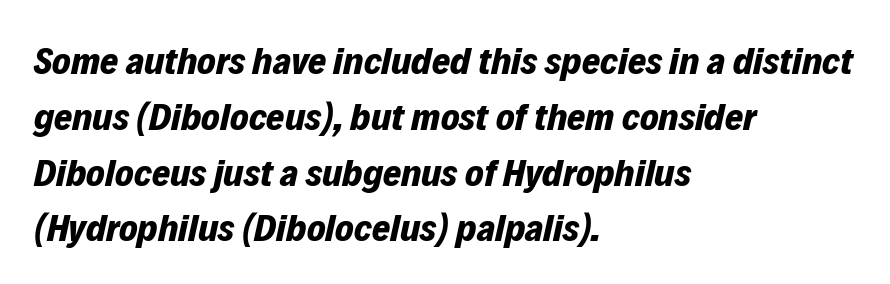
The image shows 39 px bold type, italic (leaning right); set left-aligned, normal line spacing (1.43x), normal letter spacing, not underlined; low stroke contrast and a medium x-height.
